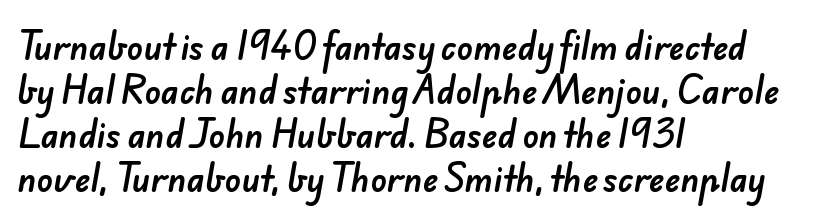
The image shows 33 px sans-serif type; set left-aligned, normal line spacing (1.33x), normal letter spacing, not underlined; low stroke contrast and a small x-height.
